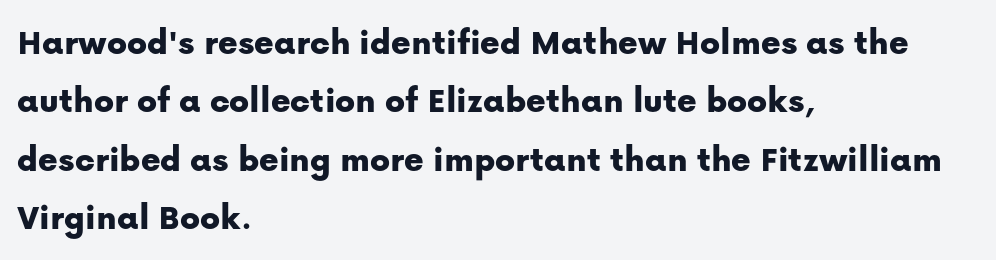
{"serif": "no", "italic": "no", "width": "normal", "stroke_contrast": "low", "x_height": "medium", "monospaced": "no", "underline": "no", "align": "left", "line_spacing": "normal", "line_spacing_ratio": 1.58, "letter_spacing": "normal", "letter_spacing_em": 0.0, "glyph_px": 37}
